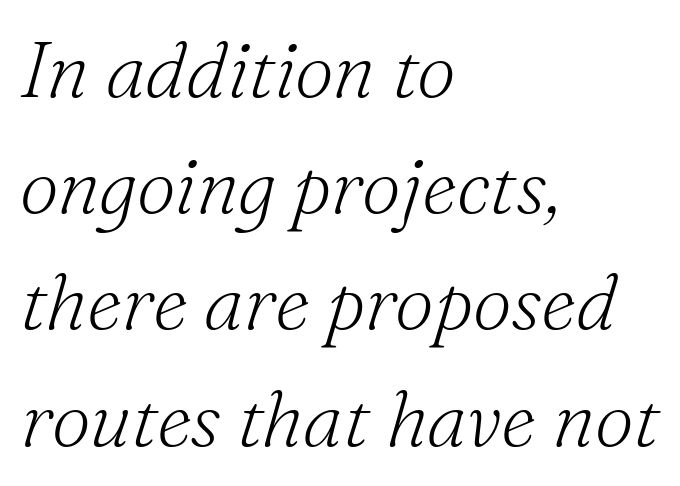
Q: Is the text bold? A: No.
Q: Is the text italic (slanted)? A: Yes, it leans right by about 16 degrees.
Q: Is the typeface a serif or a sans-serif typeface? A: Serif.
Q: Is the text underlined? A: No.
Q: How is the paragraph aligned? A: Left-aligned.
Q: Is the spacing between letters normal or unusually wide? A: Normal.
Q: Is the spacing between lines tight, normal or loose? A: Normal.
Q: Width (condensed, normal, or wide)? A: Normal.
Q: Stroke contrast? A: Medium.
Q: x-height? A: Small.
Q: Monospaced? A: No.
